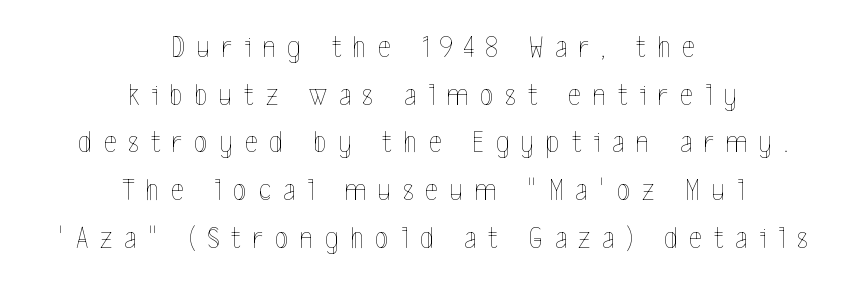
This reads as an unemphasized weight, regular at the heaviest. The face used here is proportionally spaced, like ordinary book or web type. No word sits above an underline. The space between consecutive lines is moderate. Here the glyphs are tracked loosely, breaking word shapes into spaced letters.
